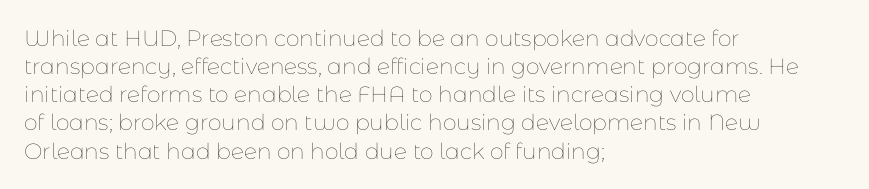
Q: Is the text bold? A: No.
Q: Is the text italic (slanted)? A: No, it is upright.
Q: Is the text underlined? A: No.
Q: How is the paragraph aligned? A: Left-aligned.
Q: Is the spacing between letters normal or unusually wide? A: Normal.
Q: Is the spacing between lines tight, normal or loose? A: Normal.
